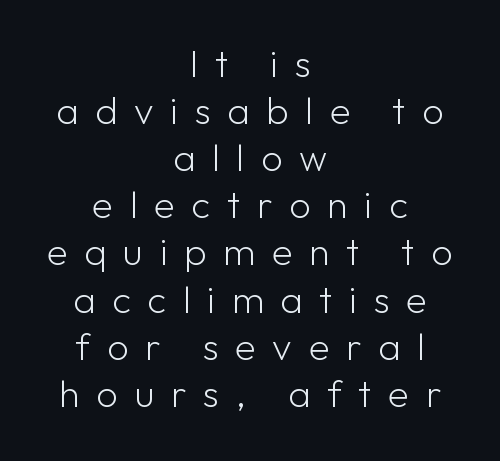
Q: Is the text bold? A: No.
Q: Is the text italic (slanted)? A: No, it is upright.
Q: Is the typeface a serif or a sans-serif typeface? A: Sans-serif.
Q: Is the text underlined? A: No.
Q: How is the paragraph aligned? A: Centered.
Q: Is the spacing between letters normal or unusually wide? A: Unusually wide.
Q: Width (condensed, normal, or wide)? A: Normal.
Q: Stroke contrast? A: Low.
Q: x-height? A: Medium.
Q: Monospaced? A: No.
